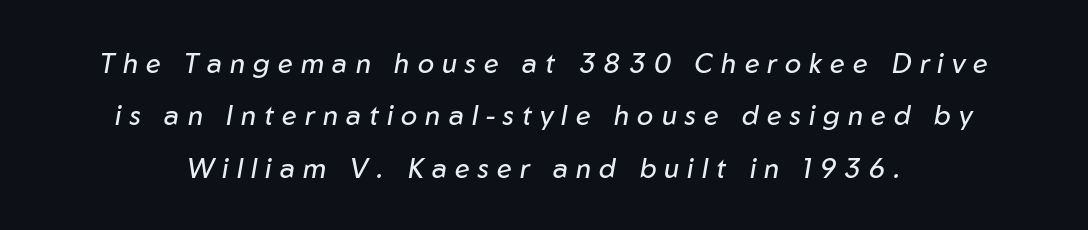
The image shows 27 px text type, italic (leaning right); set loose line spacing (1.94x), unusually wide letter spacing (+0.3 em), not underlined.
